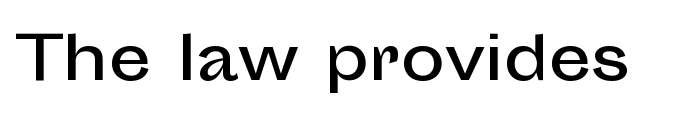
The image shows 60 px sans-serif type, upright; set normal letter spacing, not underlined; low stroke contrast and a medium x-height.
